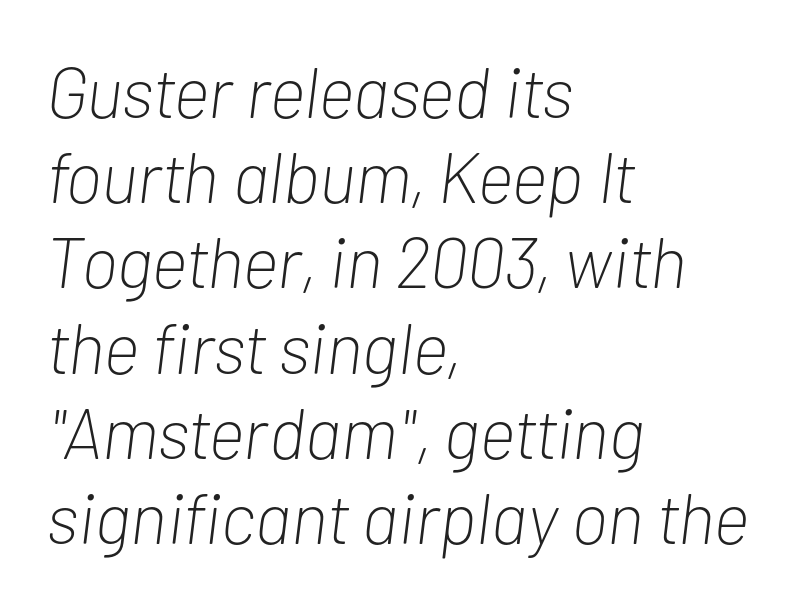
The image shows 71 px light, condensed type, italic (leaning right); set left-aligned, line spacing 1.2x, normal letter spacing, not underlined; low stroke contrast and a medium x-height.
